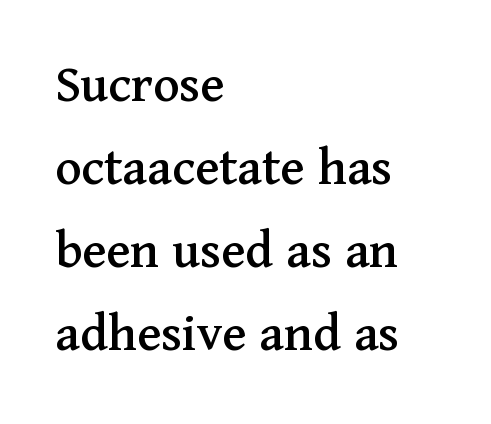
{"serif": "yes", "italic": "no", "width": "normal", "stroke_contrast": "medium", "x_height": "medium", "monospaced": "no", "underline": "no", "align": "left", "line_spacing": "normal", "line_spacing_ratio": 1.51, "letter_spacing": "normal", "letter_spacing_em": 0.0, "glyph_px": 55}
